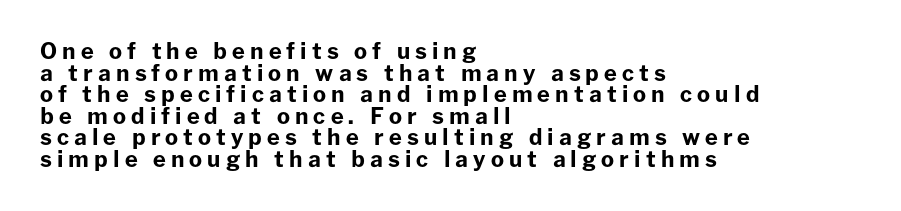
{"italic": "no", "bold": "yes", "underline": "no", "align": "left", "line_spacing": "tight", "line_spacing_ratio": 0.98, "letter_spacing": "wide", "letter_spacing_em": 0.23, "glyph_px": 22}
